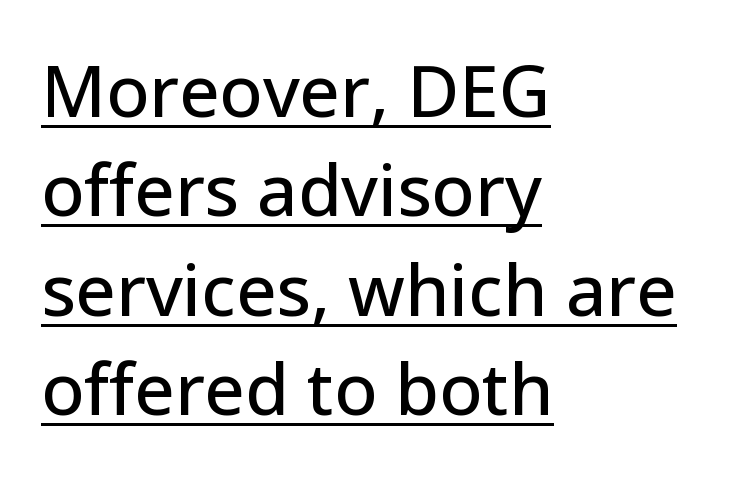
The image shows 71 px sans-serif type, upright; set left-aligned, normal line spacing (1.4x), normal letter spacing, underlined; low stroke contrast and a medium x-height.
